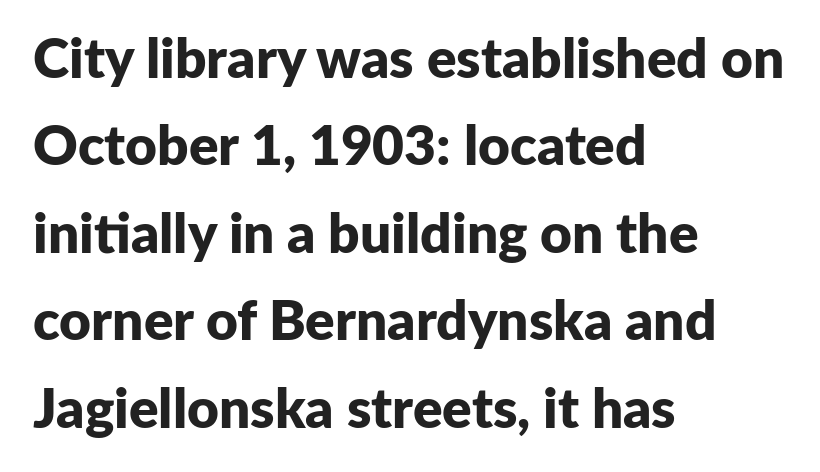
Quick note: not italic, upright. Classification — sans serif. Notice how thick the strokes are: this is what a full bold looks like. The paragraph shown leans on its left margin.
